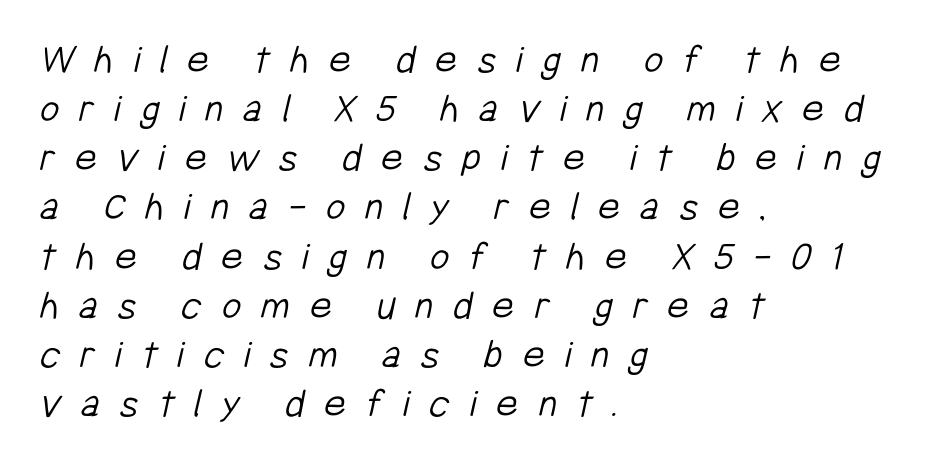
{"serif": "no", "bold": "no", "weight": "light", "width": "condensed", "stroke_contrast": "low", "x_height": "medium", "monospaced": "no", "underline": "no", "align": "left", "line_spacing_ratio": 1.17, "letter_spacing": "wide", "letter_spacing_em": 0.47, "glyph_px": 42}
